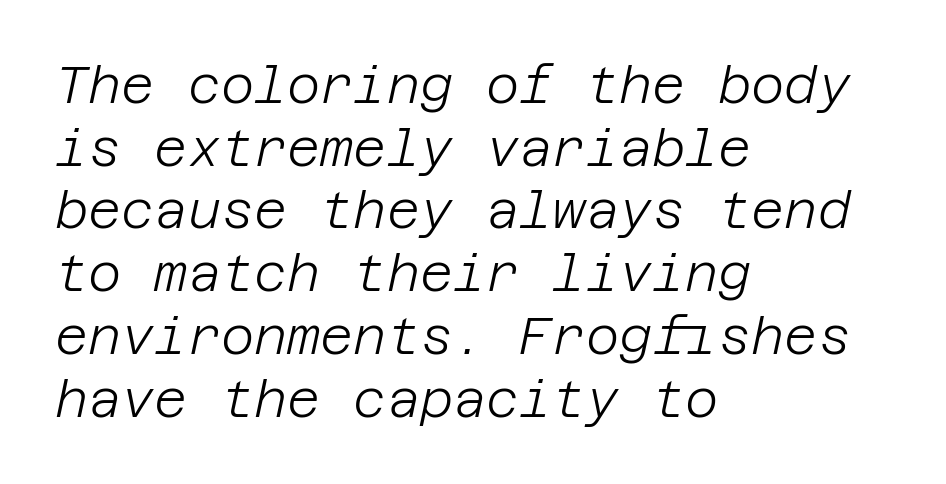
{"italic": "yes", "lean": "right", "slant_degrees": 12, "bold": "no", "weight": "light", "width": "normal", "stroke_contrast": "low", "x_height": "large", "underline": "no", "align": "left", "line_spacing_ratio": 1.23, "letter_spacing": "normal", "letter_spacing_em": 0.0, "glyph_px": 51}
